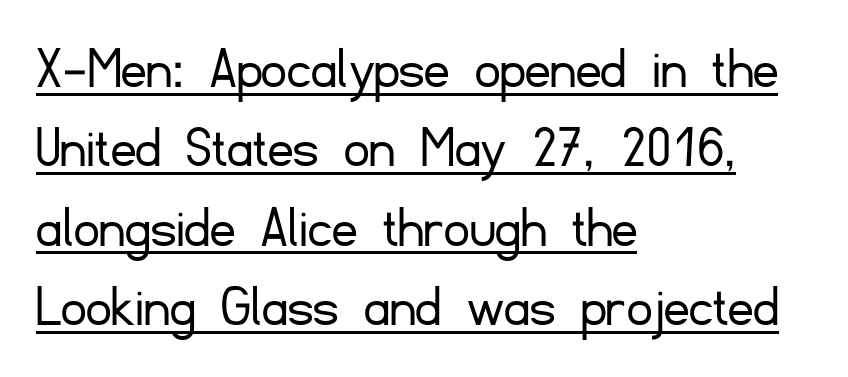
Q: Is the text bold? A: No.
Q: Is the text italic (slanted)? A: No, it is upright.
Q: Is the typeface a serif or a sans-serif typeface? A: Sans-serif.
Q: Is the text underlined? A: Yes.
Q: How is the paragraph aligned? A: Left-aligned.
Q: Is the spacing between letters normal or unusually wide? A: Normal.
Q: Is the spacing between lines tight, normal or loose? A: Normal.
Q: Width (condensed, normal, or wide)? A: Normal.
Q: Stroke contrast? A: Low.
Q: x-height? A: Small.
Q: Monospaced? A: No.
